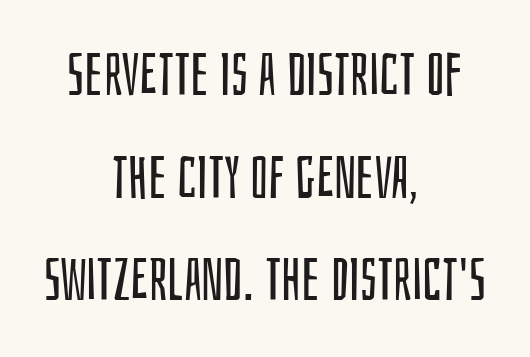
The image shows 59 px regular-weight, condensed sans-serif type, upright; set centered, line spacing 1.74x, normal letter spacing, not underlined; low stroke contrast and a large x-height.
